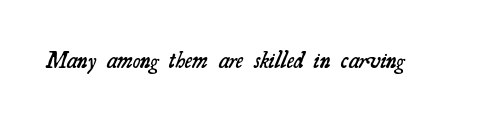
{"bold": "semi", "underline": "no", "letter_spacing": "normal", "letter_spacing_em": 0.0, "glyph_px": 23}
